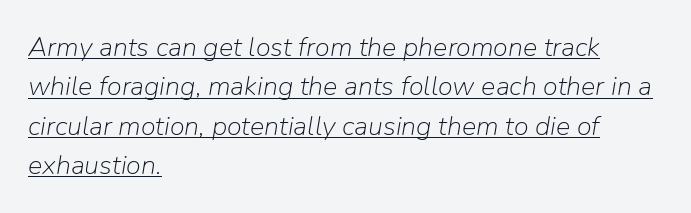
Q: Is the text bold? A: No.
Q: Is the text italic (slanted)? A: Yes, it leans right by about 9 degrees.
Q: Is the text underlined? A: Yes.
Q: How is the paragraph aligned? A: Left-aligned.
Q: Is the spacing between letters normal or unusually wide? A: Normal.
Q: Is the spacing between lines tight, normal or loose? A: Normal.
